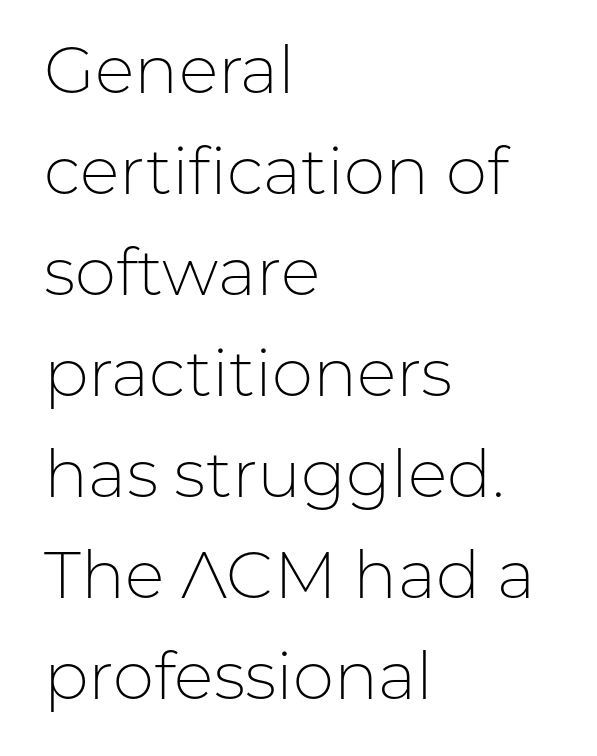
{"serif": "no", "italic": "no", "bold": "no", "weight": "light", "width": "normal", "stroke_contrast": "low", "x_height": "medium", "monospaced": "no", "underline": "no", "align": "left", "line_spacing": "normal", "line_spacing_ratio": 1.53, "letter_spacing": "normal", "letter_spacing_em": 0.0, "glyph_px": 66}
